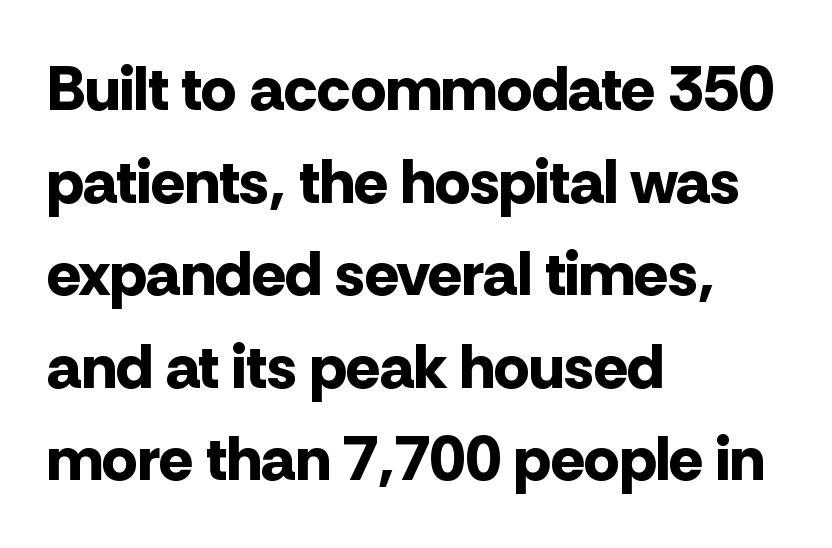
The image shows 63 px bold sans-serif type, upright; set left-aligned, normal line spacing (1.47x), normal letter spacing, not underlined; low stroke contrast and a medium x-height.
